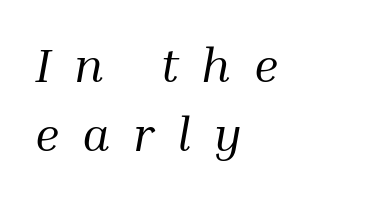
{"serif": "yes", "italic": "yes", "lean": "right", "slant_degrees": 10, "bold": "no", "weight": "regular", "width": "normal", "stroke_contrast": "medium", "x_height": "medium", "monospaced": "no", "underline": "no", "align": "left", "line_spacing": "normal", "line_spacing_ratio": 1.44, "letter_spacing": "wide", "letter_spacing_em": 0.48, "glyph_px": 48}
